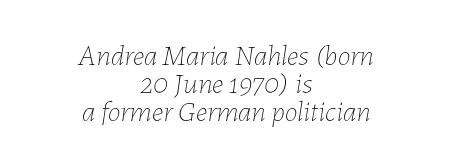
{"italic": "yes", "lean": "right", "slant_degrees": 7, "bold": "no", "weight": "thin", "width": "normal", "stroke_contrast": "low", "x_height": "medium", "monospaced": "no", "underline": "no", "align": "center", "line_spacing": "tight", "line_spacing_ratio": 0.97, "letter_spacing": "normal", "letter_spacing_em": 0.0, "glyph_px": 29}
